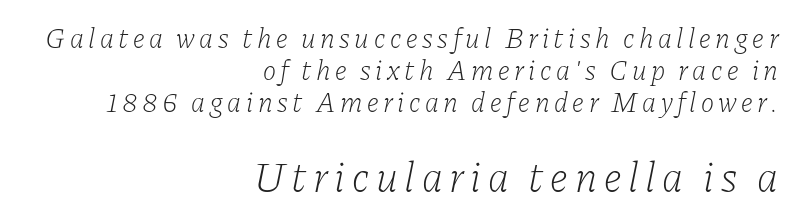
The image shows 42 px light serif type, italic (leaning right); set right-aligned, tight line spacing (1.14x), not underlined; the second (bottom) block is 1.5x larger; low stroke contrast and a medium x-height.
